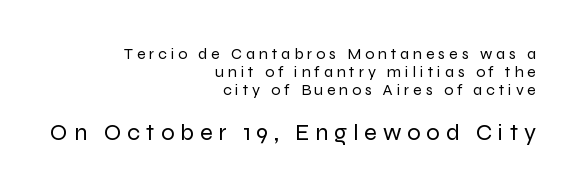
Q: Is the text bold? A: No.
Q: Is the text italic (slanted)? A: No, it is upright.
Q: Is the text underlined? A: No.
Q: How is the paragraph aligned? A: Right-aligned.
Q: Is the spacing between letters normal or unusually wide? A: Unusually wide.
Q: Is the spacing between lines tight, normal or loose? A: Tight.
Q: Which block of text is set in a larger size, the first (top) or the second (bottom)? A: The second (bottom) one.
